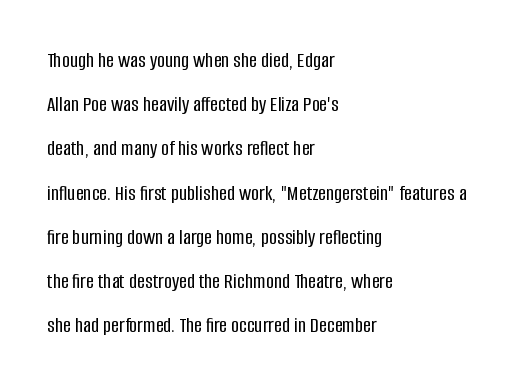
{"italic": "no", "underline": "no", "align": "left", "line_spacing": "loose", "line_spacing_ratio": 2.01, "letter_spacing": "normal", "letter_spacing_em": 0.0, "glyph_px": 22}
